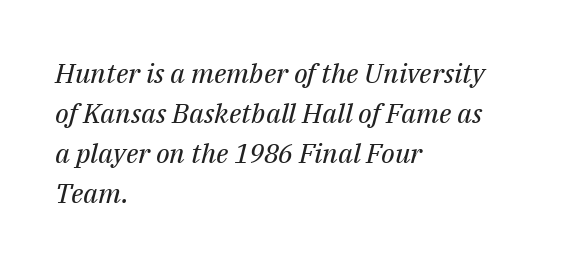
{"italic": "yes", "lean": "right", "slant_degrees": 14, "bold": "no", "underline": "no", "align": "left", "line_spacing": "normal", "line_spacing_ratio": 1.48, "letter_spacing": "normal", "letter_spacing_em": 0.0, "glyph_px": 27}
